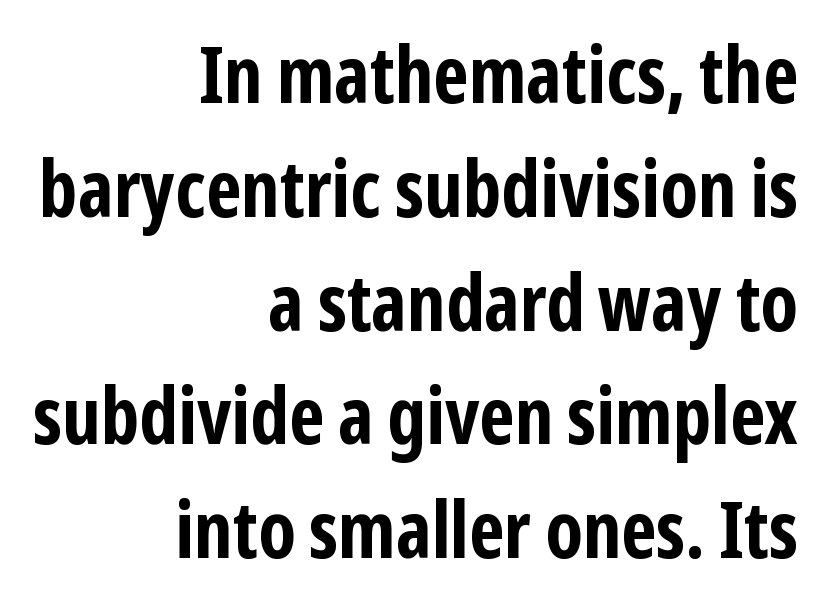
The image shows 79 px bold, condensed sans-serif type, upright; set right-aligned, normal line spacing (1.44x), normal letter spacing, not underlined; low stroke contrast and a medium x-height.
